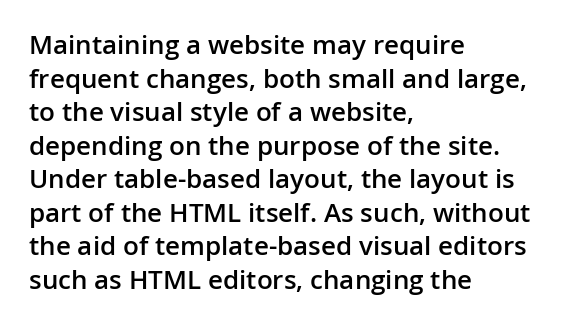
The image shows 26 px text type, upright; set left-aligned, normal line spacing (1.29x), normal letter spacing, not underlined.
